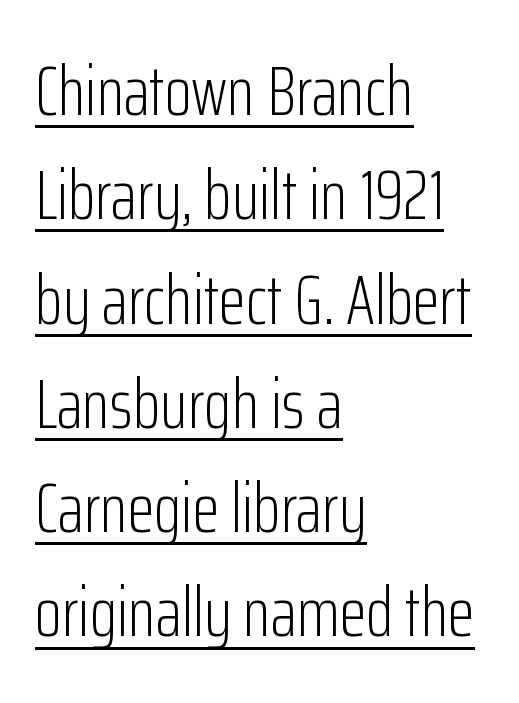
Q: Is the text bold? A: No.
Q: Is the text italic (slanted)? A: No, it is upright.
Q: Is the typeface a serif or a sans-serif typeface? A: Sans-serif.
Q: Is the text underlined? A: Yes.
Q: How is the paragraph aligned? A: Left-aligned.
Q: Is the spacing between letters normal or unusually wide? A: Normal.
Q: Is the spacing between lines tight, normal or loose? A: Normal.
Q: Width (condensed, normal, or wide)? A: Condensed.
Q: Stroke contrast? A: Low.
Q: x-height? A: Medium.
Q: Monospaced? A: No.
